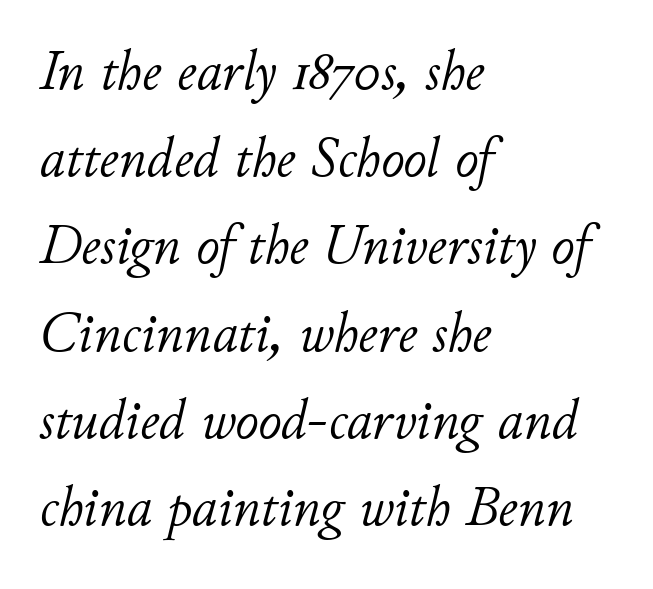
The image shows 57 px light type, italic (leaning right); set left-aligned, normal line spacing (1.53x), normal letter spacing, not underlined; low stroke contrast and a small x-height.
